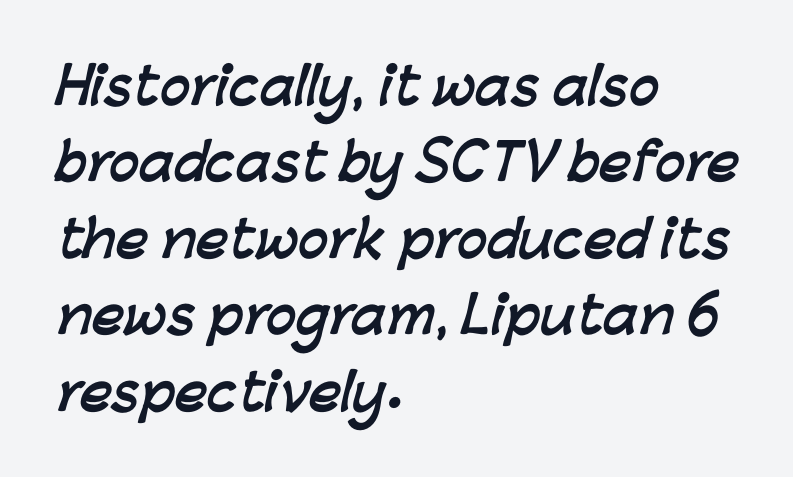
The image shows 50 px semibold sans-serif type; set left-aligned, normal line spacing (1.53x), normal letter spacing, not underlined; low stroke contrast and a medium x-height.
